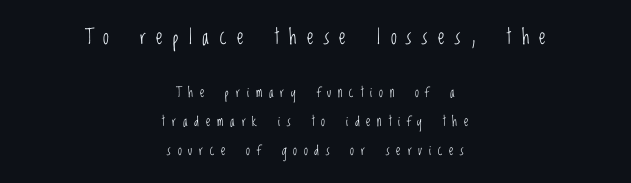
Q: Is the text bold? A: No.
Q: Is the text italic (slanted)? A: No, it is upright.
Q: Is the text underlined? A: No.
Q: How is the paragraph aligned? A: Centered.
Q: Is the spacing between letters normal or unusually wide? A: Unusually wide.
Q: Is the spacing between lines tight, normal or loose? A: Loose.
Q: Which block of text is set in a larger size, the first (top) or the second (bottom)? A: The first (top) one.
